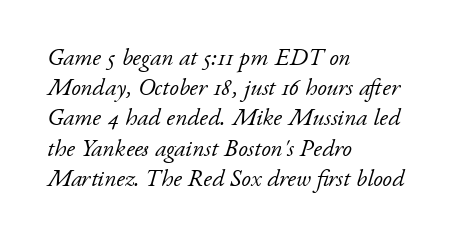
The image shows 24 px text type, italic (leaning right); set left-aligned, normal line spacing (1.26x), normal letter spacing, not underlined.
